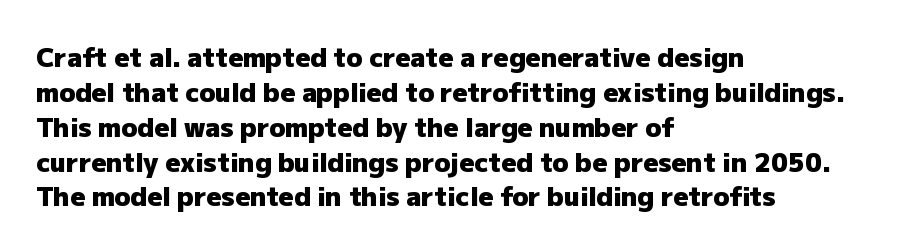
The image shows 26 px bold type, upright; set left-aligned, normal line spacing (1.34x), normal letter spacing, not underlined.
